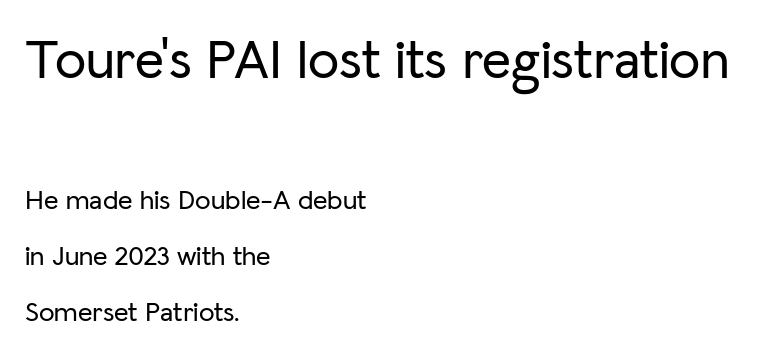
If you squint, the top block still reads clearly — it's the larger of the two. Horizontally, the lines are justified to the leading edge only. Words appear dense and cohesive because spacing is normal. This sample has the flowing, uneven cadence of proportional lettering.
